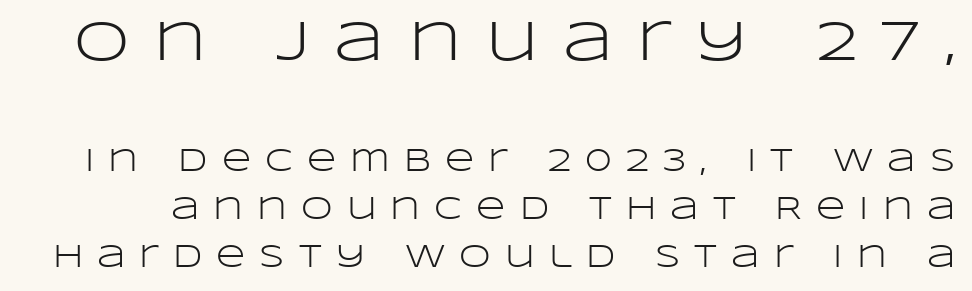
The typography opts for an upright posture over an oblique one. You could not count columns in this text — the font is proportionally spaced. Check under the words: just untouched page. Notice how descenders clear the ascenders below comfortably — that's standard leading. The gaps between neighbouring characters are conspicuously large. Is the lower block the larger one? No — the upper block carries the bigger type.
